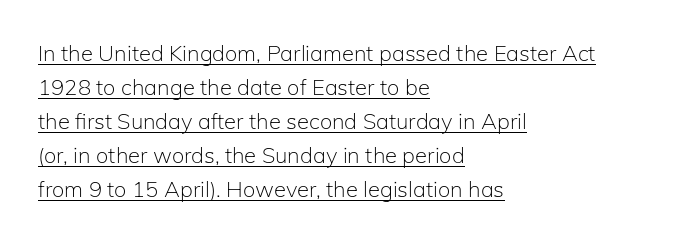
Q: Is the text bold? A: No.
Q: Is the text italic (slanted)? A: No, it is upright.
Q: Is the text underlined? A: Yes.
Q: How is the paragraph aligned? A: Left-aligned.
Q: Is the spacing between letters normal or unusually wide? A: Normal.
Q: Is the spacing between lines tight, normal or loose? A: Normal.
